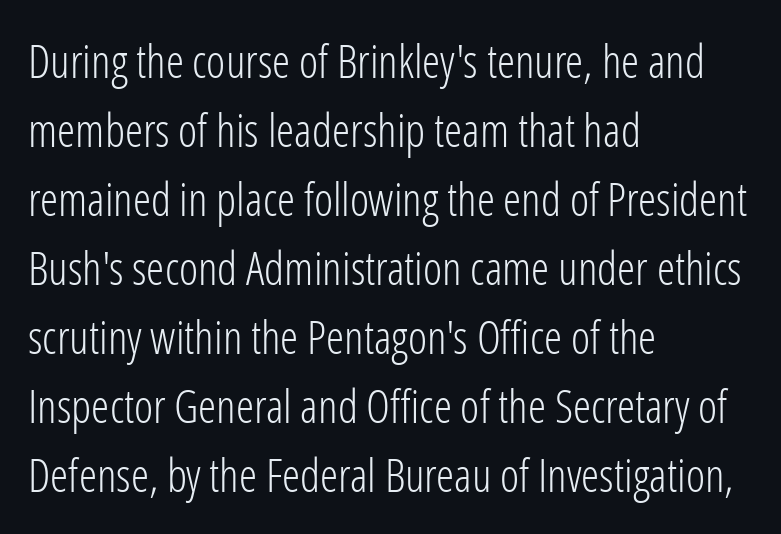
Q: Is the text bold? A: No.
Q: Is the text italic (slanted)? A: No, it is upright.
Q: Is the typeface a serif or a sans-serif typeface? A: Sans-serif.
Q: Is the text underlined? A: No.
Q: How is the paragraph aligned? A: Left-aligned.
Q: Is the spacing between letters normal or unusually wide? A: Normal.
Q: Is the spacing between lines tight, normal or loose? A: Normal.
Q: Width (condensed, normal, or wide)? A: Condensed.
Q: Stroke contrast? A: Low.
Q: x-height? A: Medium.
Q: Monospaced? A: No.
